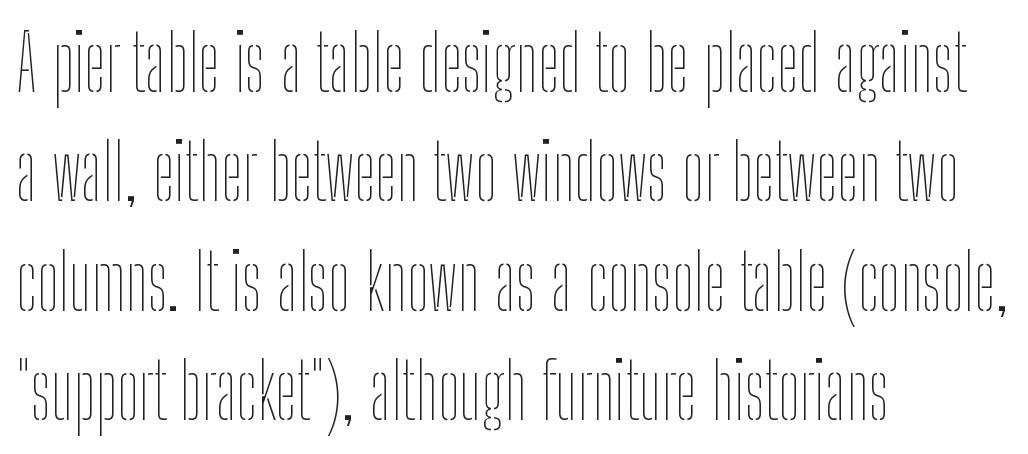
Q: Is the text bold? A: No.
Q: Is the text italic (slanted)? A: No, it is upright.
Q: Is the text underlined? A: No.
Q: How is the paragraph aligned? A: Left-aligned.
Q: Is the spacing between letters normal or unusually wide? A: Normal.
Q: Is the spacing between lines tight, normal or loose? A: Normal.
Q: Width (condensed, normal, or wide)? A: Condensed.
Q: Stroke contrast? A: Low.
Q: x-height? A: Medium.
Q: Monospaced? A: No.
